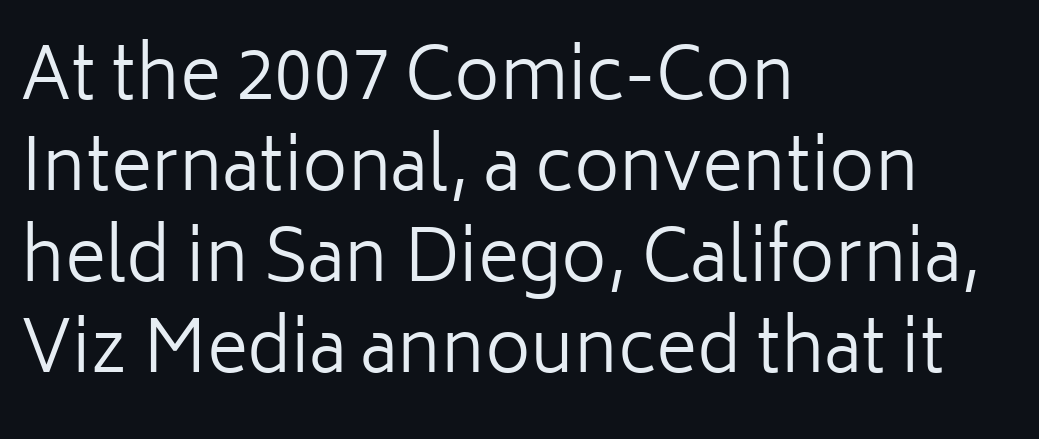
The image shows 70 px regular-weight sans-serif type, upright; set left-aligned, normal line spacing (1.3x), normal letter spacing, not underlined; low stroke contrast and a medium x-height.
